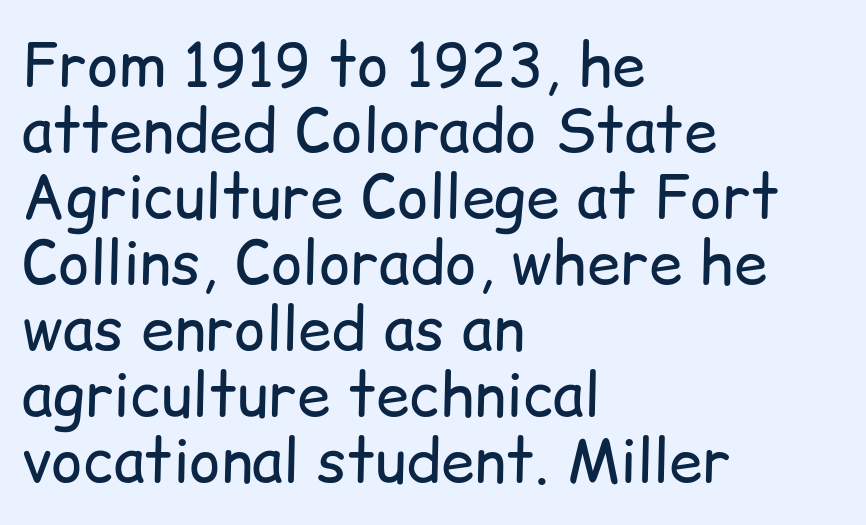
The image shows 60 px regular-weight sans-serif type, upright; set left-aligned, tight line spacing (1.1x), normal letter spacing, not underlined; low stroke contrast and a medium x-height.
